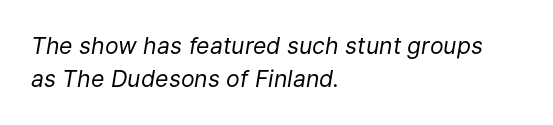
{"italic": "yes", "lean": "right", "slant_degrees": 9, "bold": "no", "underline": "no", "align": "left", "line_spacing": "normal", "line_spacing_ratio": 1.45, "letter_spacing": "normal", "letter_spacing_em": 0.0, "glyph_px": 23}
